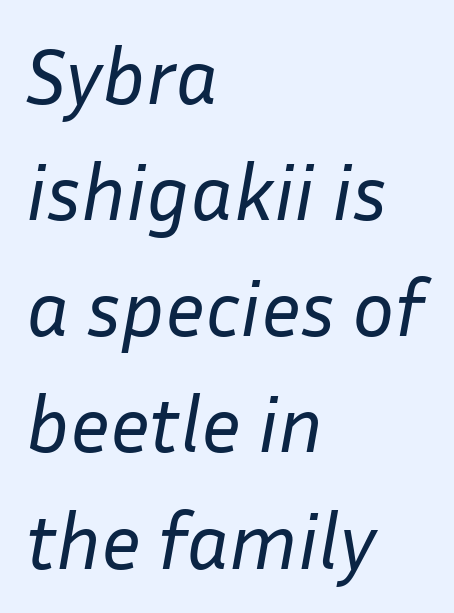
{"italic": "yes", "lean": "right", "slant_degrees": 10, "bold": "no", "weight": "regular", "width": "normal", "stroke_contrast": "low", "x_height": "medium", "monospaced": "no", "underline": "no", "align": "left", "line_spacing": "normal", "line_spacing_ratio": 1.47, "letter_spacing": "normal", "letter_spacing_em": 0.0, "glyph_px": 79}
